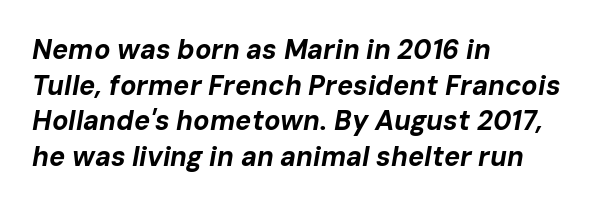
Q: Is the text bold? A: Yes.
Q: Is the text italic (slanted)? A: Yes, it leans right by about 10 degrees.
Q: Is the text underlined? A: No.
Q: How is the paragraph aligned? A: Left-aligned.
Q: Is the spacing between letters normal or unusually wide? A: Normal.
Q: Is the spacing between lines tight, normal or loose? A: Normal.
